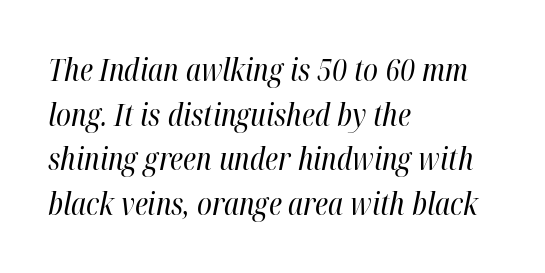
Q: Is the text bold? A: No.
Q: Is the text italic (slanted)? A: Yes, it leans right by about 12 degrees.
Q: Is the text underlined? A: No.
Q: How is the paragraph aligned? A: Left-aligned.
Q: Is the spacing between letters normal or unusually wide? A: Normal.
Q: Is the spacing between lines tight, normal or loose? A: Normal.
Q: Width (condensed, normal, or wide)? A: Condensed.
Q: Stroke contrast? A: High.
Q: x-height? A: Medium.
Q: Monospaced? A: No.
